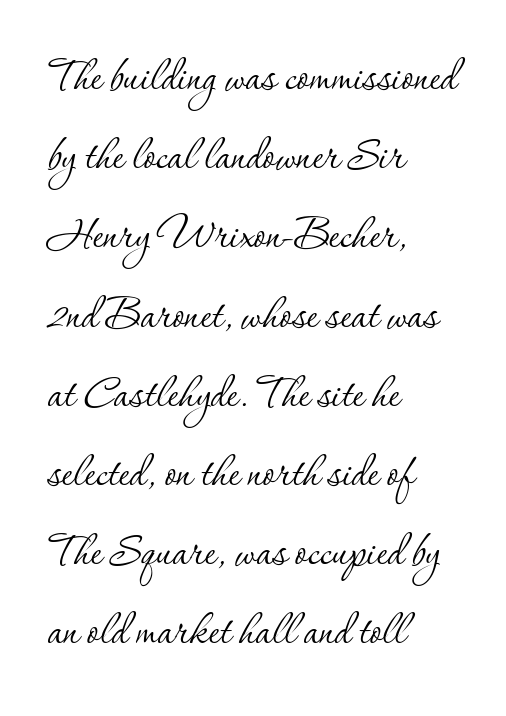
Q: Is the text bold? A: No.
Q: Is the text italic (slanted)? A: Yes.
Q: Is the typeface a serif or a sans-serif typeface? A: Serif.
Q: Is the text underlined? A: No.
Q: How is the paragraph aligned? A: Left-aligned.
Q: Is the spacing between letters normal or unusually wide? A: Normal.
Q: Is the spacing between lines tight, normal or loose? A: Normal.
Q: Width (condensed, normal, or wide)? A: Normal.
Q: Stroke contrast? A: Low.
Q: x-height? A: Small.
Q: Monospaced? A: No.
